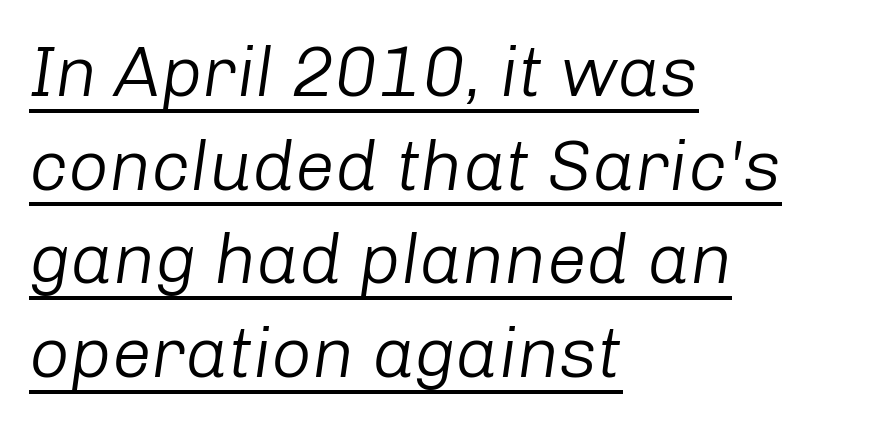
A typesetter would call this proportional, since set widths differ per character. Normally led — the rows are evenly, conventionally spaced. The text block is weighted toward the left margin, trailing off unevenly rightward. The face looks like a standard text weight, possibly lighter.
